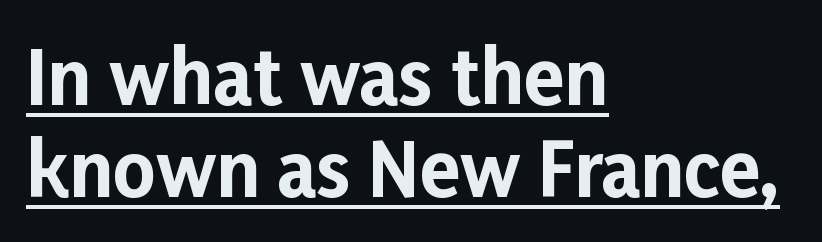
{"serif": "no", "italic": "no", "bold": "yes", "weight": "bold", "width": "normal", "stroke_contrast": "low", "x_height": "medium", "monospaced": "no", "underline": "yes", "align": "left", "line_spacing_ratio": 1.24, "letter_spacing": "normal", "letter_spacing_em": 0.0, "glyph_px": 74}
